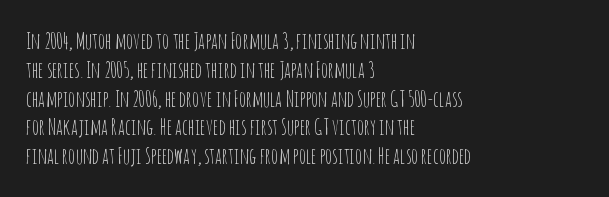
{"italic": "no", "bold": "no", "underline": "no", "align": "left", "line_spacing": "normal", "line_spacing_ratio": 1.31, "letter_spacing": "normal", "letter_spacing_em": 0.0, "glyph_px": 22}
